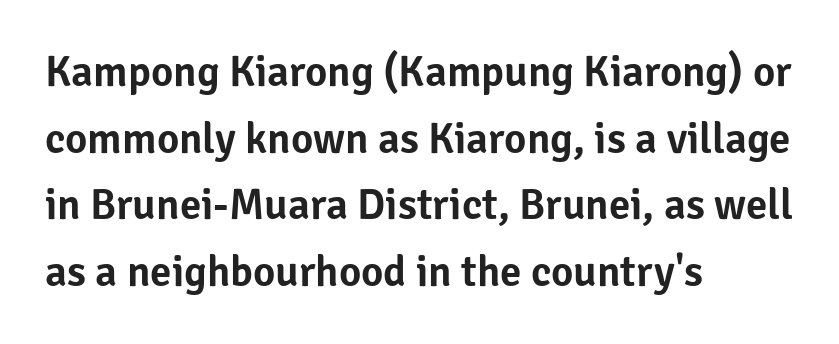
{"serif": "no", "italic": "no", "width": "normal", "stroke_contrast": "low", "x_height": "medium", "monospaced": "no", "underline": "no", "align": "left", "line_spacing": "normal", "line_spacing_ratio": 1.55, "letter_spacing": "normal", "letter_spacing_em": 0.0, "glyph_px": 43}
